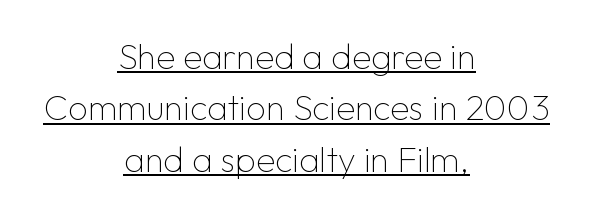
Which margin do the lines hug? Neither — every line sits in the middle. The type family on display is of the sans-serif kind. No extra tracking has been applied to these lines. Is this a fixed-width face? No — the glyphs have proportional, varying widths.
